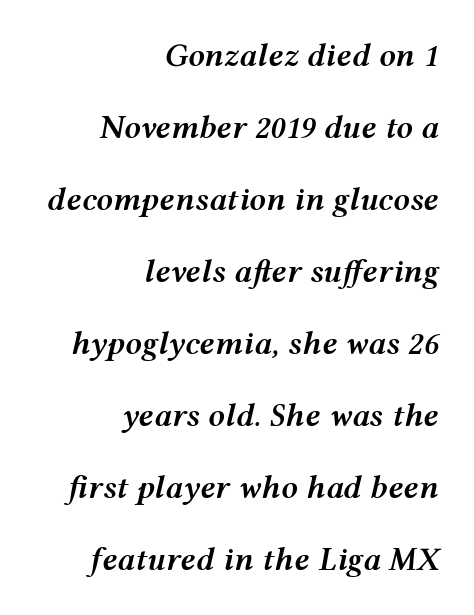
Q: Is the text bold? A: Semi-bold.
Q: Is the text italic (slanted)? A: Yes, it leans right by about 12 degrees.
Q: Is the text underlined? A: No.
Q: How is the paragraph aligned? A: Right-aligned.
Q: Is the spacing between letters normal or unusually wide? A: Normal.
Q: Is the spacing between lines tight, normal or loose? A: Loose.
Q: Width (condensed, normal, or wide)? A: Wide.
Q: Stroke contrast? A: Medium.
Q: x-height? A: Medium.
Q: Monospaced? A: No.
